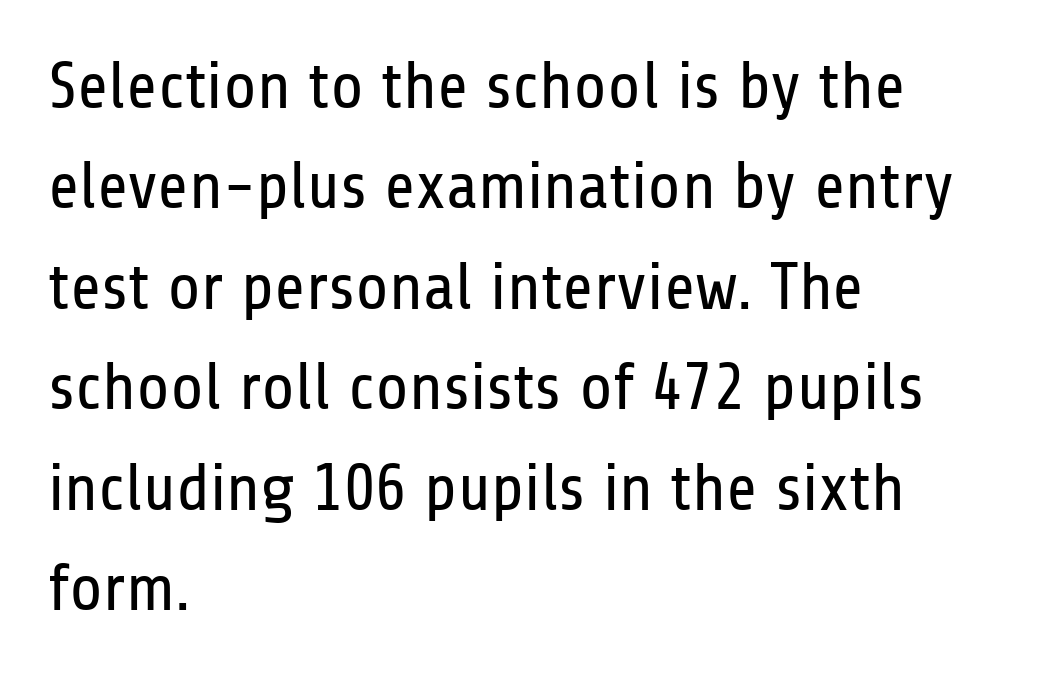
{"serif": "no", "italic": "no", "bold": "no", "weight": "regular", "width": "condensed", "stroke_contrast": "low", "x_height": "medium", "monospaced": "no", "underline": "no", "align": "left", "line_spacing": "normal", "line_spacing_ratio": 1.5, "letter_spacing": "normal", "letter_spacing_em": 0.0, "glyph_px": 67}
